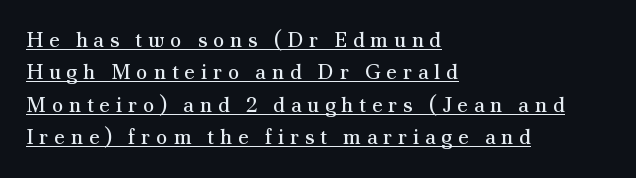
Q: Is the text bold? A: No.
Q: Is the text italic (slanted)? A: No, it is upright.
Q: Is the text underlined? A: Yes.
Q: How is the paragraph aligned? A: Left-aligned.
Q: Is the spacing between letters normal or unusually wide? A: Unusually wide.
Q: Is the spacing between lines tight, normal or loose? A: Normal.
